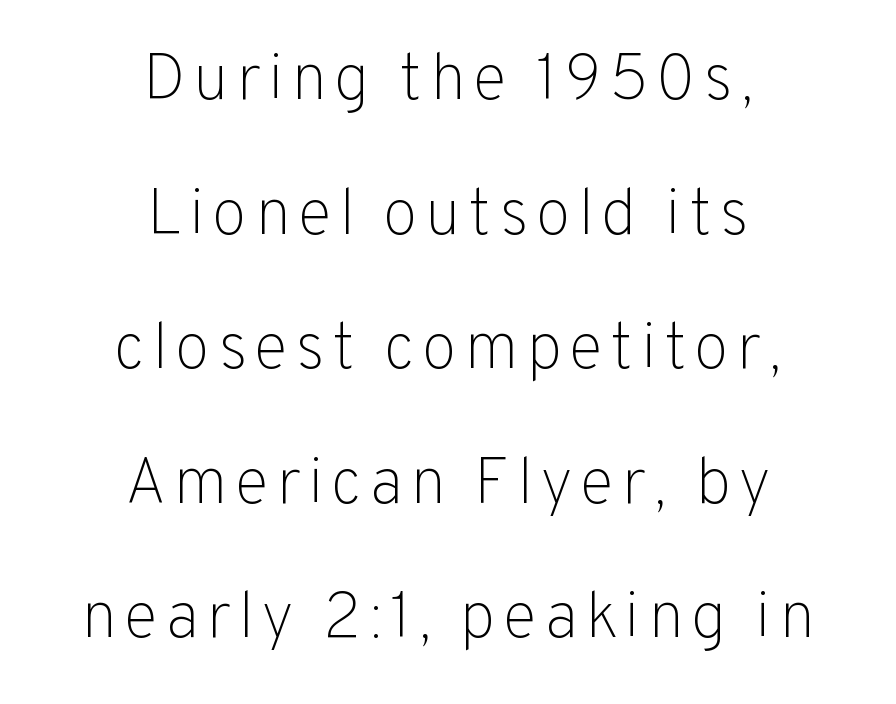
{"serif": "no", "italic": "no", "bold": "no", "weight": "light", "width": "normal", "stroke_contrast": "low", "x_height": "medium", "monospaced": "no", "underline": "no", "align": "center", "line_spacing": "loose", "line_spacing_ratio": 2.07, "glyph_px": 65}
